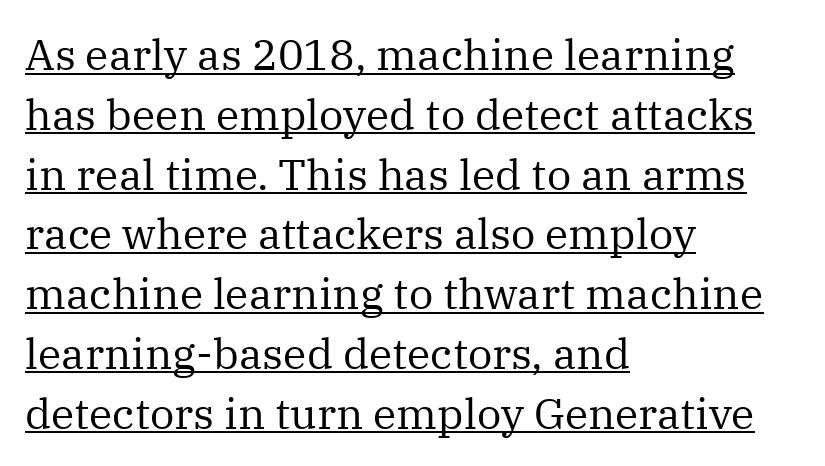
The image shows 43 px regular-weight serif type, upright; set left-aligned, normal line spacing (1.39x), normal letter spacing, underlined; medium stroke contrast and a medium x-height.
